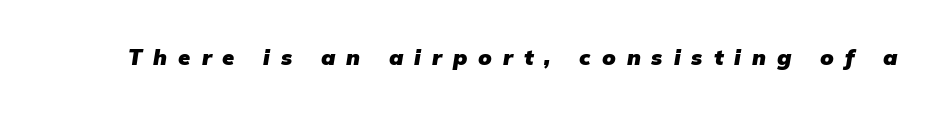
In terms of letterspacing, this is a distinctly airy, spread setting. Typesetter's note: full bold, strokes at maximum text heaviness. Check the space under the baseline: it is left empty.
